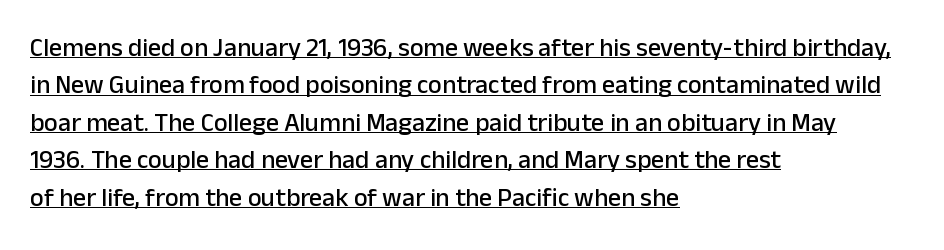
Q: Is the text italic (slanted)? A: No, it is upright.
Q: Is the text underlined? A: Yes.
Q: How is the paragraph aligned? A: Left-aligned.
Q: Is the spacing between letters normal or unusually wide? A: Normal.
Q: Is the spacing between lines tight, normal or loose? A: Normal.
